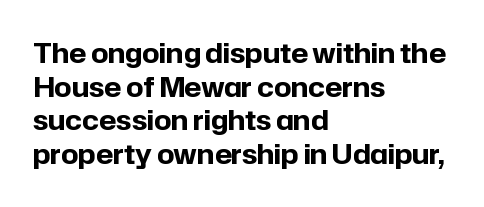
Its strokes are broad and dark, the hallmark of bold type. It's the straight-up-and-down kind of type. Regular leading. Caption: standard tracking, unaltered.
